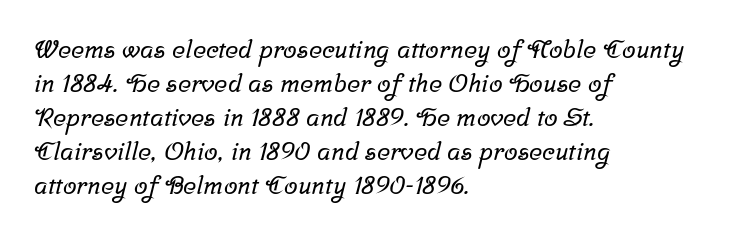
Q: Is the text underlined? A: No.
Q: How is the paragraph aligned? A: Left-aligned.
Q: Is the spacing between letters normal or unusually wide? A: Normal.
Q: Is the spacing between lines tight, normal or loose? A: Normal.
